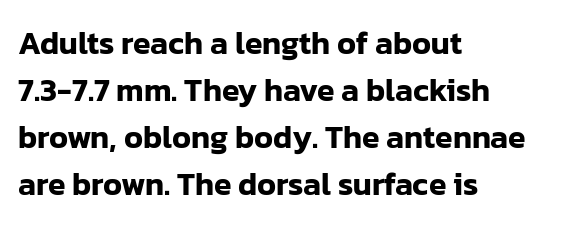
The image shows 32 px sans-serif type, upright; set left-aligned, normal line spacing (1.47x), normal letter spacing, not underlined; low stroke contrast and a medium x-height.
